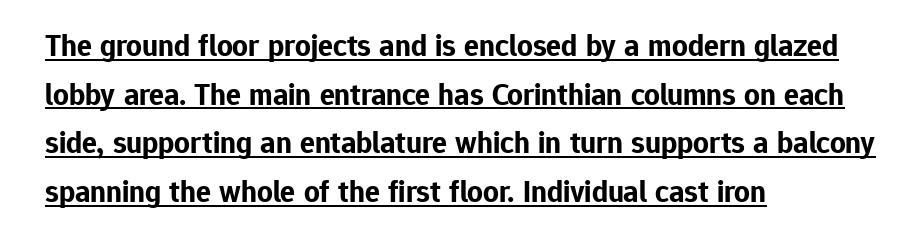
You could not count columns in this text — the font is proportionally spaced. Evenly set lines give the paragraph a standard silhouette. Ascenders rise straight up at ninety degrees. Is there an underline? Yes — a line sits under the letters. The strokes are fattened all the way to bold.
